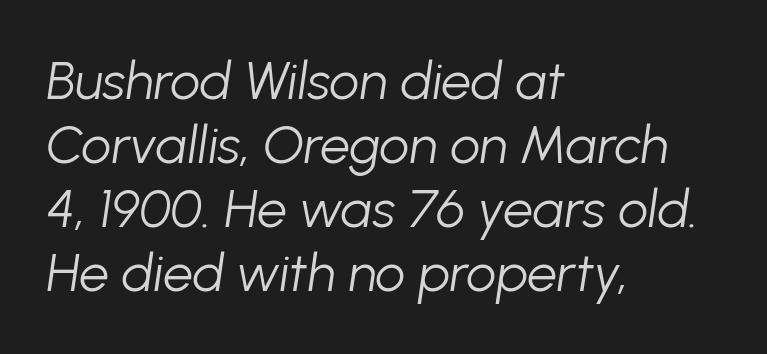
{"italic": "yes", "lean": "right", "slant_degrees": 8, "bold": "no", "weight": "light", "width": "normal", "stroke_contrast": "low", "x_height": "medium", "monospaced": "no", "underline": "no", "align": "left", "line_spacing_ratio": 1.21, "letter_spacing": "normal", "letter_spacing_em": 0.0, "glyph_px": 53}
